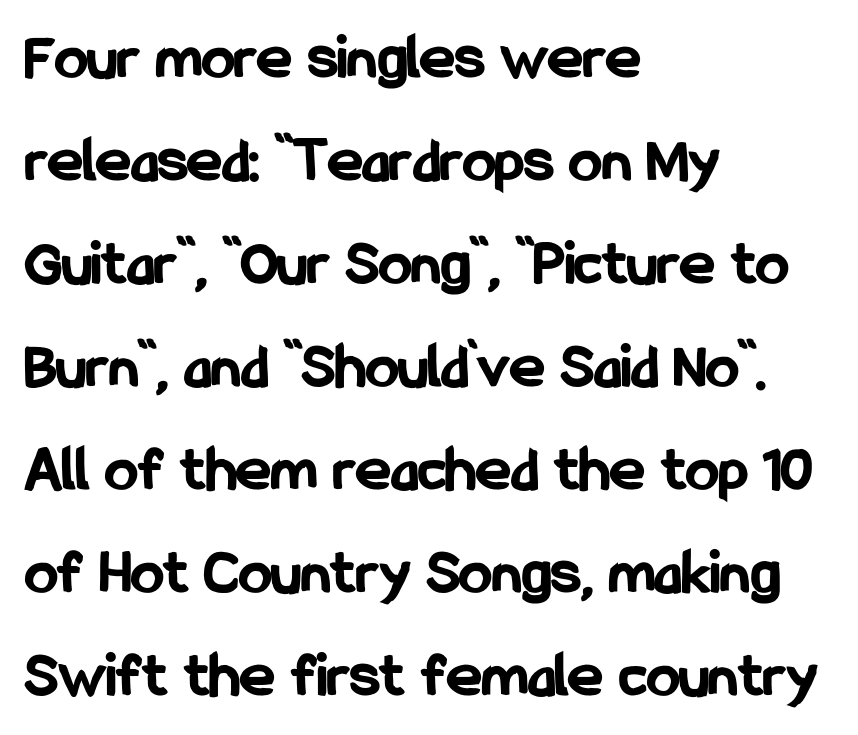
The image shows 66 px bold, condensed sans-serif type, upright; set left-aligned, normal line spacing (1.56x), normal letter spacing, not underlined; low stroke contrast and a medium x-height.
